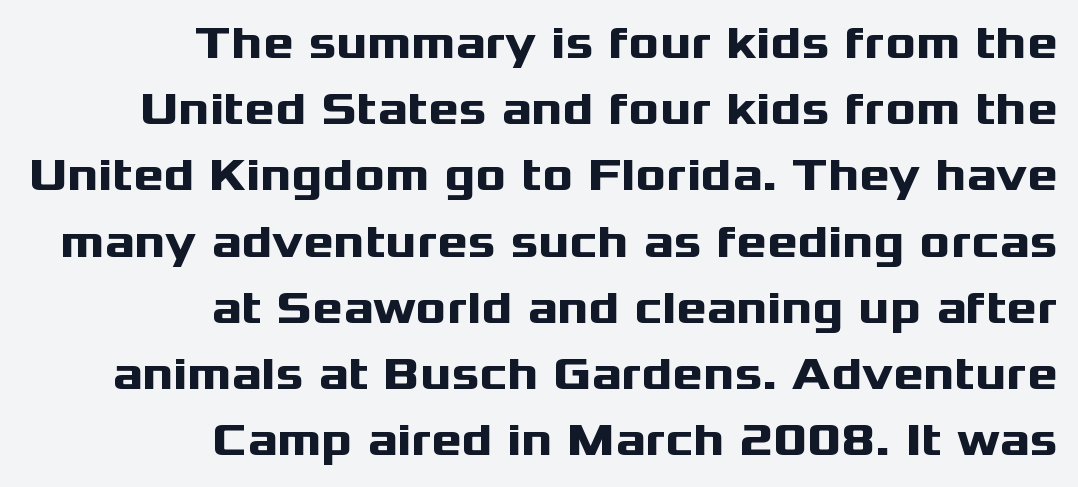
Q: Is the text bold? A: Yes.
Q: Is the text italic (slanted)? A: No, it is upright.
Q: Is the typeface a serif or a sans-serif typeface? A: Sans-serif.
Q: Is the text underlined? A: No.
Q: How is the paragraph aligned? A: Right-aligned.
Q: Is the spacing between letters normal or unusually wide? A: Normal.
Q: Is the spacing between lines tight, normal or loose? A: Normal.
Q: Width (condensed, normal, or wide)? A: Wide.
Q: Stroke contrast? A: Medium.
Q: x-height? A: Medium.
Q: Monospaced? A: No.
